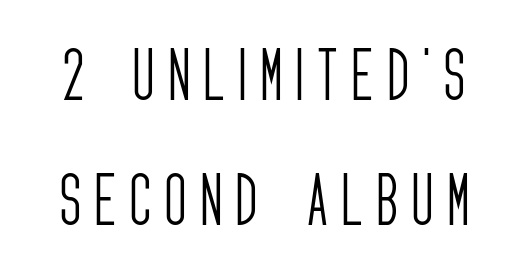
{"serif": "no", "italic": "no", "bold": "no", "weight": "light", "width": "condensed", "stroke_contrast": "low", "x_height": "large", "monospaced": "no", "underline": "no", "line_spacing": "loose", "line_spacing_ratio": 2.15, "letter_spacing": "wide", "letter_spacing_em": 0.25, "glyph_px": 58}
